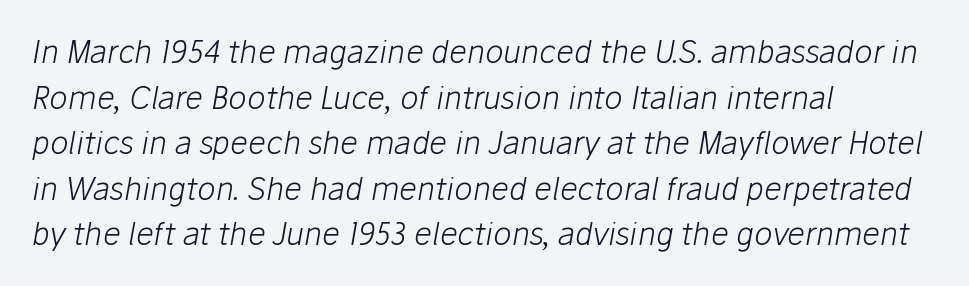
A student would call this left alignment; a typographer would say flush left, rag right. Proportional: the letters do not fall into vertical columns. No extra tracking has been applied to these lines. Horizontal bands of white between lines are of average thickness. Clear beneath every line of the passage.
